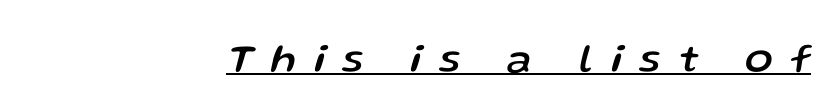
Every character sits at an angle, as italics do. Typeset ragged left — the right edge is the straight one. Each letter keeps its own natural width here, so spacing adapts to shape. Observe the wide spacing: letters keep a clear distance from each other. The typesetter has applied underlining to the passage shown.
